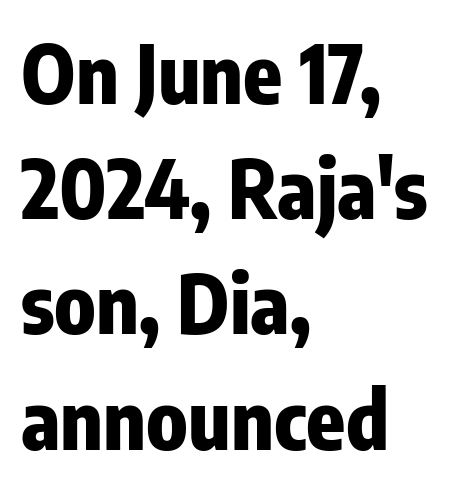
The image shows 80 px heavy, condensed sans-serif type, upright; set left-aligned, normal line spacing (1.44x), normal letter spacing, not underlined; low stroke contrast and a medium x-height.
